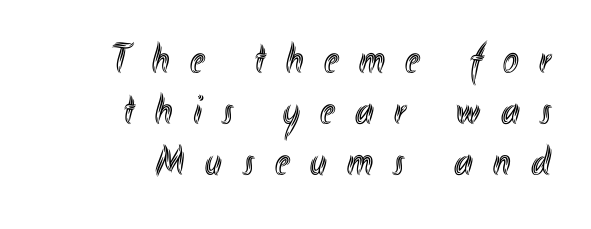
Q: Is the text italic (slanted)? A: Yes.
Q: Is the text underlined? A: No.
Q: How is the paragraph aligned? A: Right-aligned.
Q: Is the spacing between letters normal or unusually wide? A: Unusually wide.
Q: Width (condensed, normal, or wide)? A: Condensed.
Q: x-height? A: Small.
Q: Monospaced? A: No.
